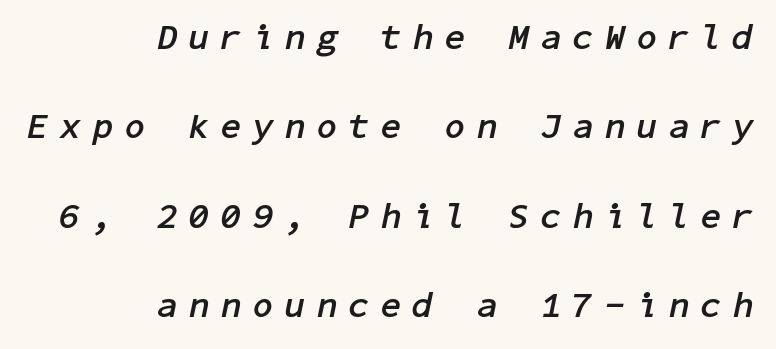
Q: Is the text bold? A: Yes.
Q: Is the text italic (slanted)? A: Yes, it leans right by about 11 degrees.
Q: Is the text underlined? A: No.
Q: How is the paragraph aligned? A: Right-aligned.
Q: Is the spacing between letters normal or unusually wide? A: Unusually wide.
Q: Is the spacing between lines tight, normal or loose? A: Loose.
Q: Width (condensed, normal, or wide)? A: Normal.
Q: Stroke contrast? A: Low.
Q: x-height? A: Medium.
